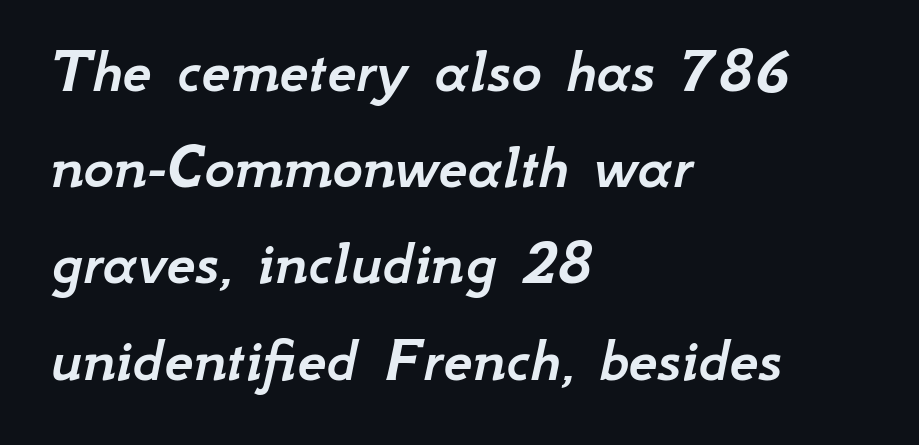
The image shows 65 px text type, italic (leaning right); set left-aligned, normal line spacing (1.48x), normal letter spacing, not underlined; low stroke contrast and a small x-height.
